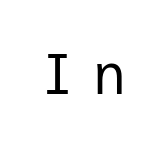
The specimen reads as upright at a glance. Caption: expanded tracking, letters set apart. This is sans-serif lettering, the kind often seen on screens and signage. A bare baseline throughout the passage.
